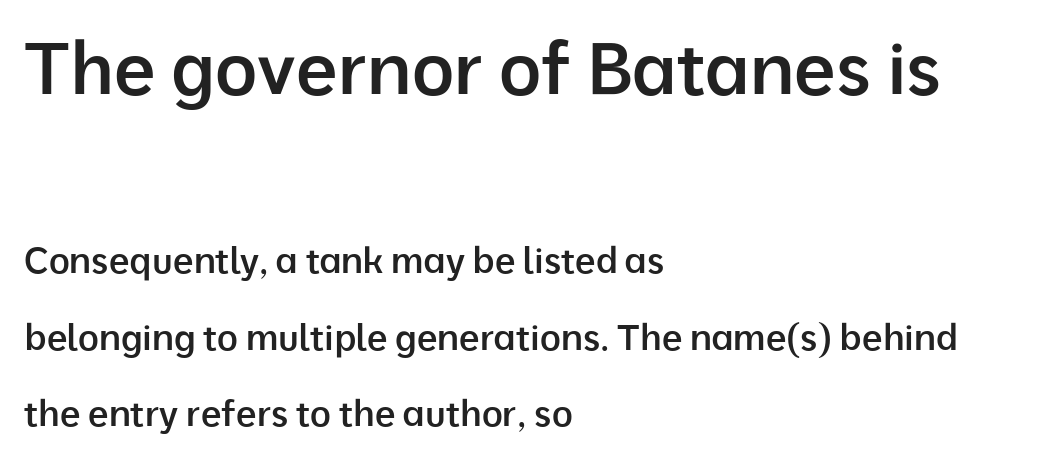
The image shows 73 px semibold sans-serif type, upright; set left-aligned, loose line spacing (2.13x), normal letter spacing, not underlined; the first (top) block is 2.03x larger; low stroke contrast and a medium x-height.
